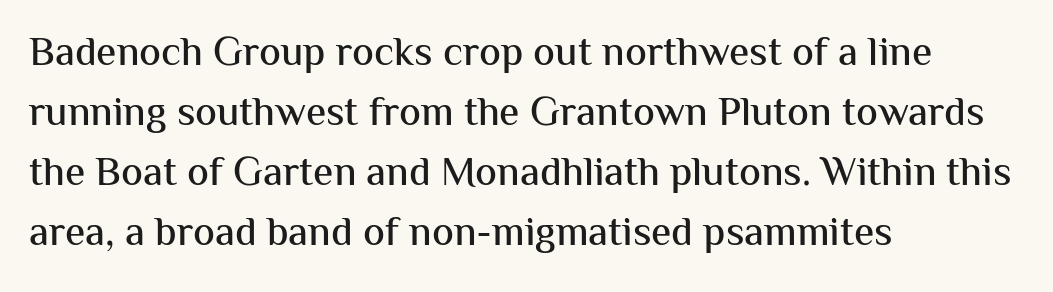
{"serif": "no", "italic": "no", "width": "normal", "stroke_contrast": "medium", "x_height": "medium", "monospaced": "no", "underline": "no", "align": "left", "line_spacing": "normal", "line_spacing_ratio": 1.46, "letter_spacing": "normal", "letter_spacing_em": 0.0, "glyph_px": 41}
